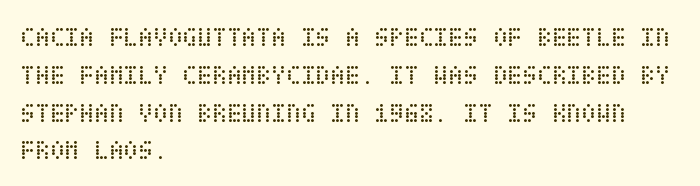
Short note: letters normally spaced. These lines are set flush left with a ragged right edge. The passage shown is not bold in any degree. Rows of type keep a routine distance in the vertical direction. This is the regular roman posture of the typeface.
